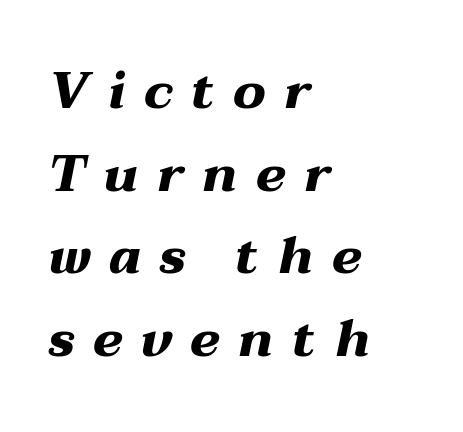
Nobody drew a line under any word here. Emphasis-style slanted type is in use. You could not count columns in this text — the font is proportionally spaced. Weight: bold. What stands out about the letter spacing? Its width — letters are far apart.
